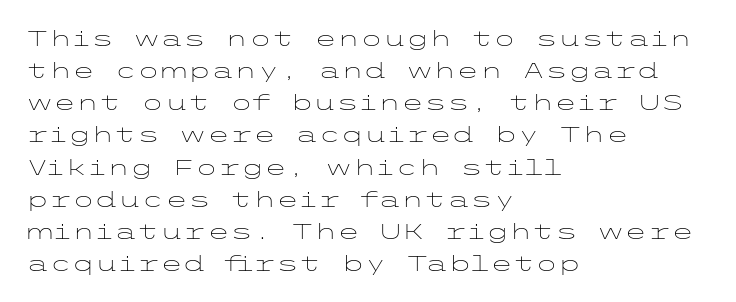
Q: Is the text bold? A: No.
Q: Is the text italic (slanted)? A: No, it is upright.
Q: Is the text underlined? A: No.
Q: How is the paragraph aligned? A: Left-aligned.
Q: Is the spacing between letters normal or unusually wide? A: Normal.
Q: Is the spacing between lines tight, normal or loose? A: Normal.
